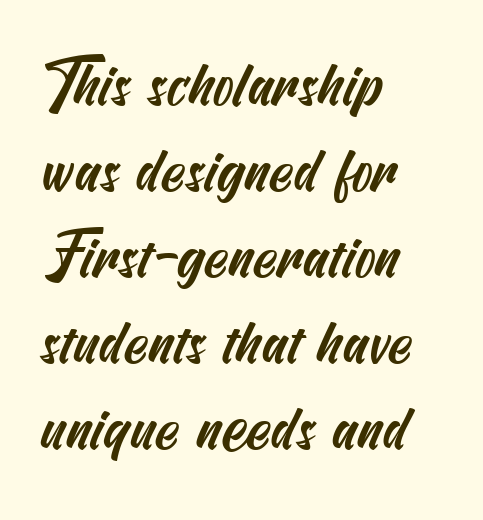
The image shows 61 px condensed sans-serif type; set left-aligned, normal line spacing (1.41x), normal letter spacing, not underlined; medium stroke contrast and a small x-height.
